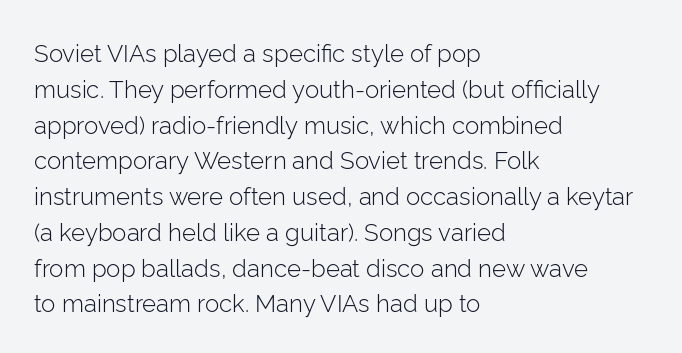
{"italic": "no", "bold": "no", "underline": "no", "align": "left", "line_spacing": "normal", "line_spacing_ratio": 1.49, "letter_spacing": "normal", "letter_spacing_em": 0.0, "glyph_px": 24}
